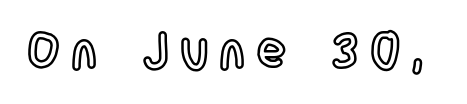
Q: Is the text italic (slanted)? A: No, it is upright.
Q: Is the text underlined? A: No.
Q: Is the spacing between letters normal or unusually wide? A: Unusually wide.
Q: Width (condensed, normal, or wide)? A: Condensed.
Q: x-height? A: Large.
Q: Monospaced? A: No.
